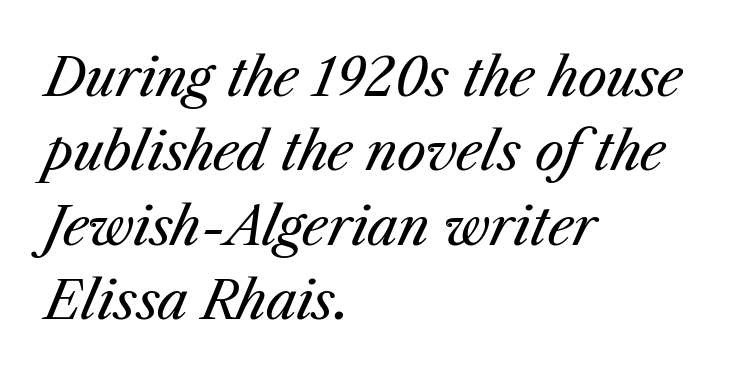
Q: Is the text bold? A: No.
Q: Is the text italic (slanted)? A: Yes, it leans right by about 23 degrees.
Q: Is the text underlined? A: No.
Q: How is the paragraph aligned? A: Left-aligned.
Q: Is the spacing between letters normal or unusually wide? A: Normal.
Q: Is the spacing between lines tight, normal or loose? A: Normal.
Q: Width (condensed, normal, or wide)? A: Normal.
Q: Stroke contrast? A: Medium.
Q: x-height? A: Medium.
Q: Monospaced? A: No.
